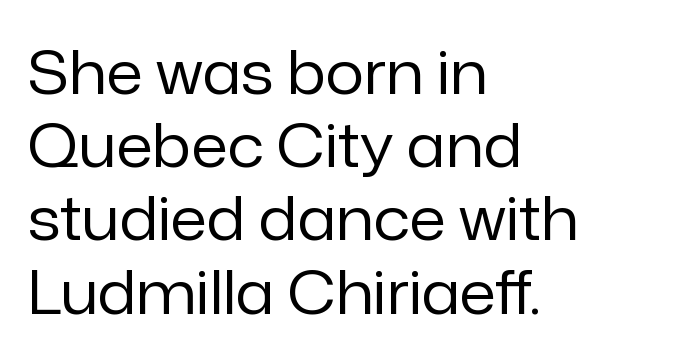
{"serif": "no", "italic": "no", "bold": "no", "weight": "regular", "width": "normal", "stroke_contrast": "low", "x_height": "medium", "monospaced": "no", "underline": "no", "align": "left", "line_spacing_ratio": 1.22, "letter_spacing": "normal", "letter_spacing_em": 0.0, "glyph_px": 60}
